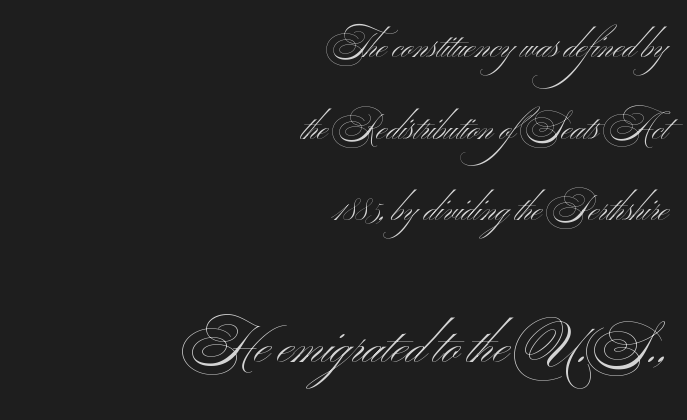
{"serif": "no", "bold": "no", "weight": "light", "width": "wide", "stroke_contrast": "medium", "x_height": "small", "monospaced": "no", "underline": "no", "align": "right", "line_spacing": "loose", "line_spacing_ratio": 2.4, "letter_spacing": "normal", "letter_spacing_em": 0.0, "larger_block": "second", "size_ratio": 1.5, "glyph_px": 51}
